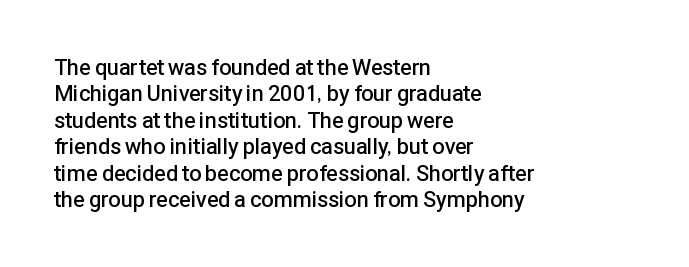
In terms of posture, this sample is upright. Does the copy run flush right? No — it runs flush left. Each word holds together tightly as a unit, with standard inter-letter gaps. Just letters on the line, the space beneath them empty. On the weight axis this lands at semibold, roughly 600.
